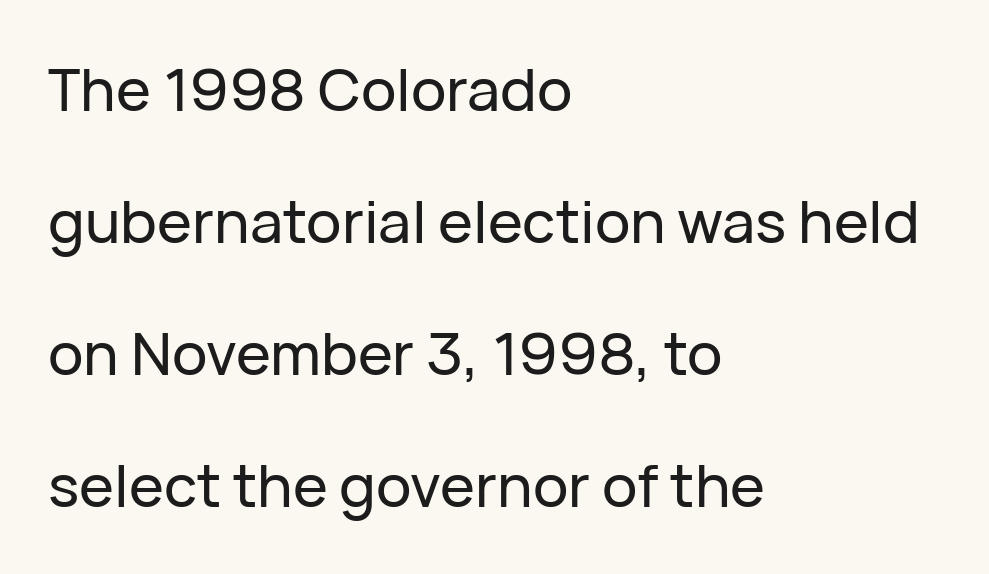
In terms of letterform style, serifs are entirely absent. The lines in this sample share a left origin and differ only in where they stop. Beneath every word, the page is bare. Compared with typical paragraphs, the rows here are farther apart. The letters stand upright; this is a roman face. Character widths vary here, with narrow letters taking less room than wide ones.
